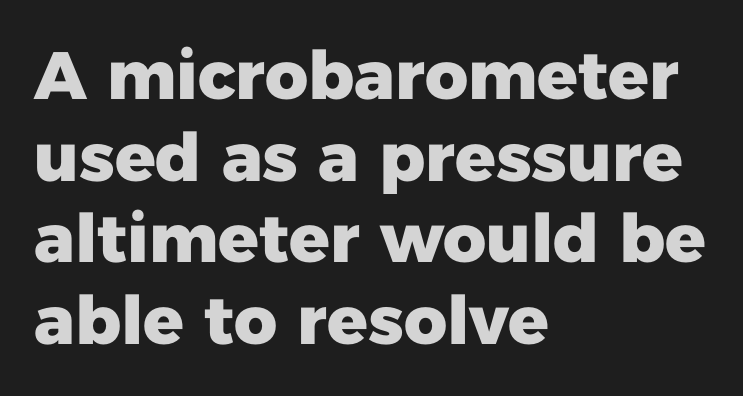
The image shows 67 px heavy sans-serif type, upright; set left-aligned, line spacing 1.22x, normal letter spacing, not underlined; low stroke contrast and a medium x-height.
